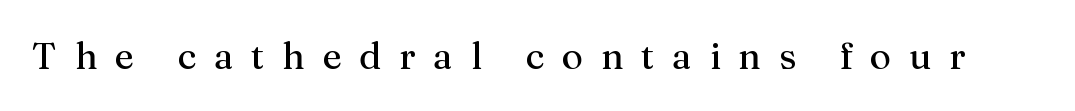
Q: Is the text bold? A: No.
Q: Is the text italic (slanted)? A: No, it is upright.
Q: Is the typeface a serif or a sans-serif typeface? A: Serif.
Q: Is the text underlined? A: No.
Q: Is the spacing between letters normal or unusually wide? A: Unusually wide.
Q: Width (condensed, normal, or wide)? A: Normal.
Q: Stroke contrast? A: Medium.
Q: x-height? A: Medium.
Q: Monospaced? A: No.
